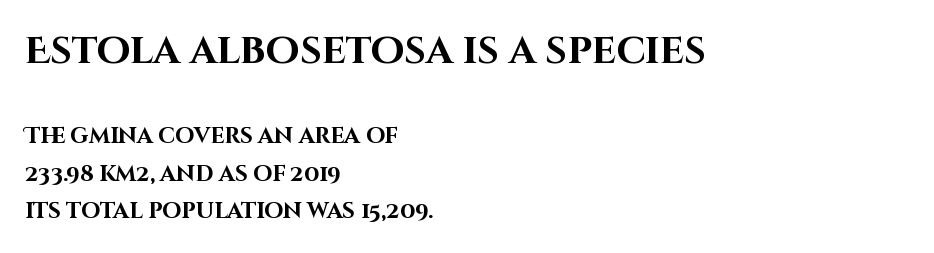
Q: Is the text bold? A: Yes.
Q: Is the text italic (slanted)? A: No, it is upright.
Q: Is the typeface a serif or a sans-serif typeface? A: Sans-serif.
Q: Is the text underlined? A: No.
Q: How is the paragraph aligned? A: Left-aligned.
Q: Is the spacing between letters normal or unusually wide? A: Normal.
Q: Which block of text is set in a larger size, the first (top) or the second (bottom)? A: The first (top) one.
Q: Width (condensed, normal, or wide)? A: Normal.
Q: Stroke contrast? A: High.
Q: x-height? A: Large.
Q: Monospaced? A: No.
